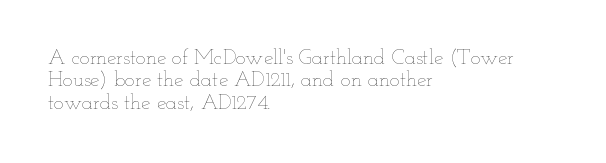
The image shows 21 px text type, upright; set left-aligned, tight line spacing (1.07x), normal letter spacing, not underlined.
